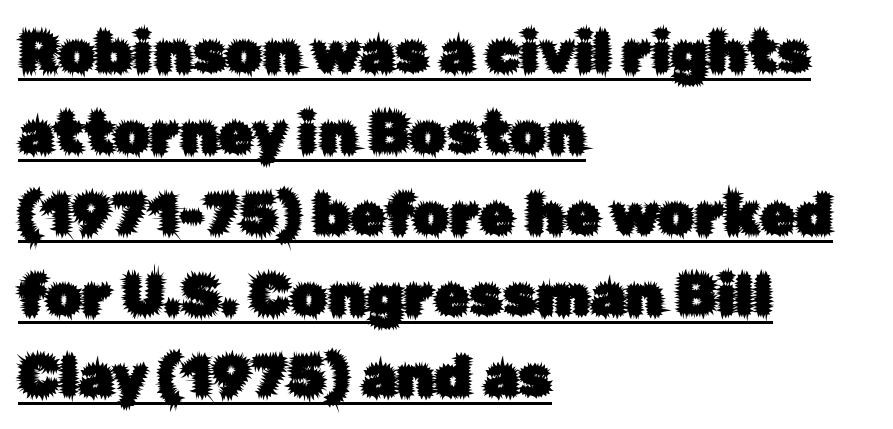
The image shows 57 px sans-serif type, upright; set left-aligned, normal line spacing (1.42x), normal letter spacing, underlined; low stroke contrast and a medium x-height.
